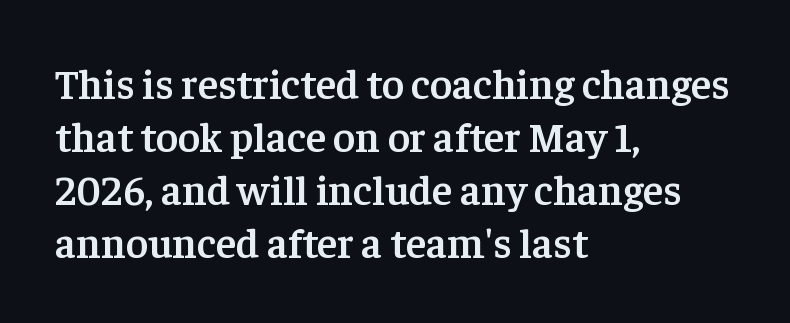
The image shows 42 px semibold serif type, upright; set left-aligned, normal line spacing (1.26x), normal letter spacing, not underlined; low stroke contrast and a medium x-height.
